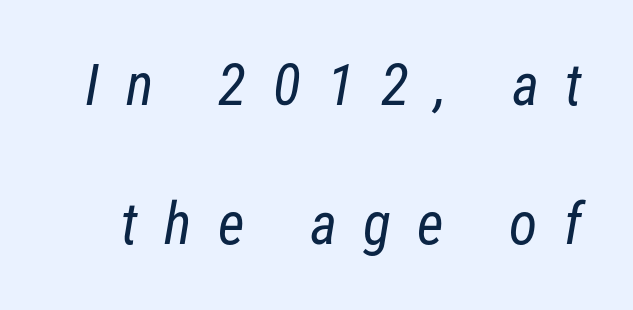
The glyphs are unaccompanied by any horizontal stroke below them. The passage shown is typed in a proportional face where columns would drift. Rows of type keep a wide berth in the vertical direction. Note: no serifs on the glyphs. You could only call the tracking loose — the letters float apart.
